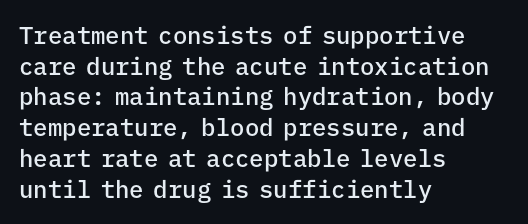
Each word holds together tightly as a unit, with standard inter-letter gaps. Check the space under the baseline: it is left empty. The paragraph has a hard left edge and a soft right edge. Posture: straight, roman, zero tilt. The vertical gap from one line to the next is medium. Notice the strokes are somewhat thickened but not fully heavy: this is a semibold.
